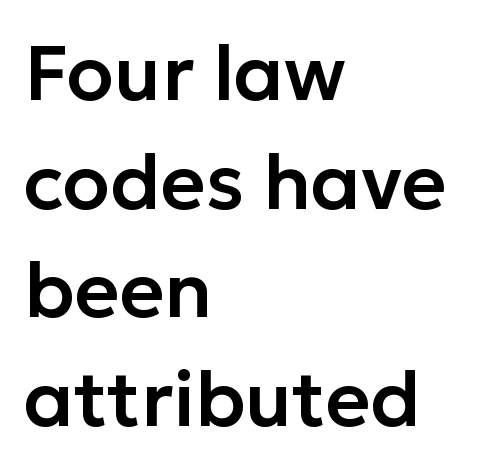
{"serif": "no", "italic": "no", "width": "normal", "stroke_contrast": "low", "x_height": "medium", "monospaced": "no", "underline": "no", "align": "left", "line_spacing": "normal", "line_spacing_ratio": 1.41, "letter_spacing": "normal", "letter_spacing_em": 0.0, "glyph_px": 77}
